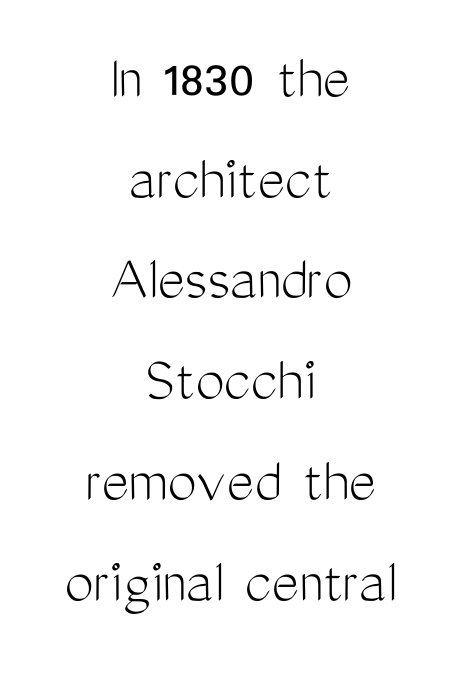
{"serif": "no", "italic": "no", "bold": "no", "weight": "light", "width": "condensed", "stroke_contrast": "medium", "x_height": "medium", "monospaced": "no", "underline": "no", "align": "center", "line_spacing": "normal", "line_spacing_ratio": 1.55, "letter_spacing": "normal", "letter_spacing_em": 0.0, "glyph_px": 65}
